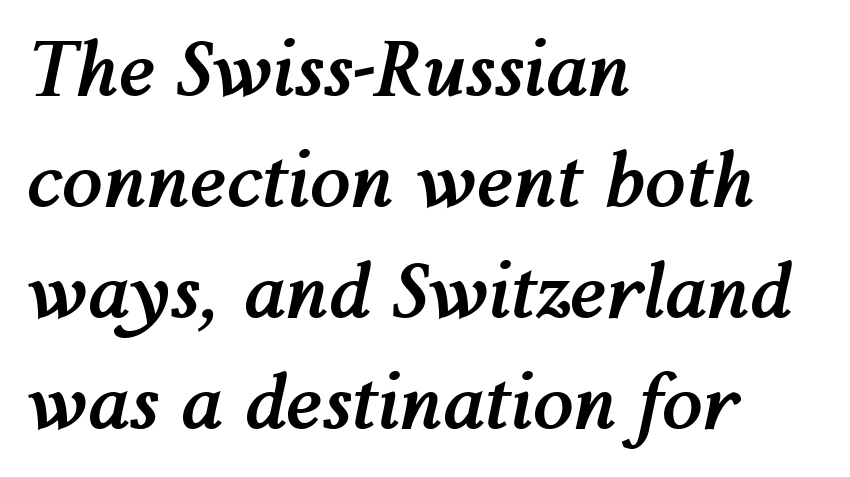
{"italic": "yes", "lean": "right", "slant_degrees": 12, "bold": "yes", "weight": "semibold", "width": "normal", "stroke_contrast": "medium", "x_height": "medium", "monospaced": "no", "underline": "no", "align": "left", "line_spacing": "normal", "line_spacing_ratio": 1.5, "letter_spacing": "normal", "letter_spacing_em": 0.0, "glyph_px": 74}
